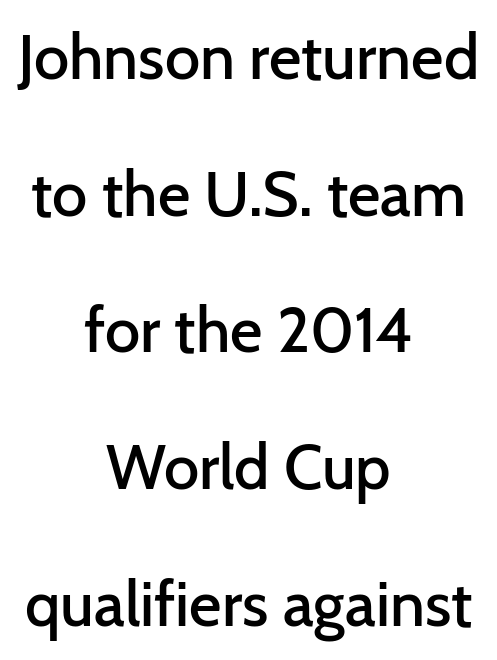
The image shows 63 px semibold sans-serif type, upright; set centered, loose line spacing (2.17x), normal letter spacing, not underlined; low stroke contrast and a medium x-height.
